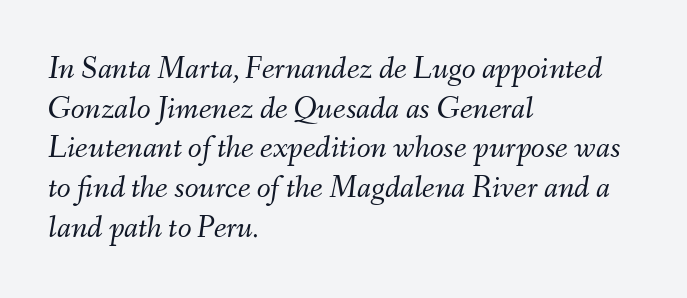
These glyphs show unthickened strokes, regular width or finer. There's an unmistakable incline to the writing here. Tracking here is standard; glyphs follow each other at the usual distance. The passage shown is typed in a proportional face where columns would drift. The gap between lines stays unmarked. Line starts are locked; line ends wander.
